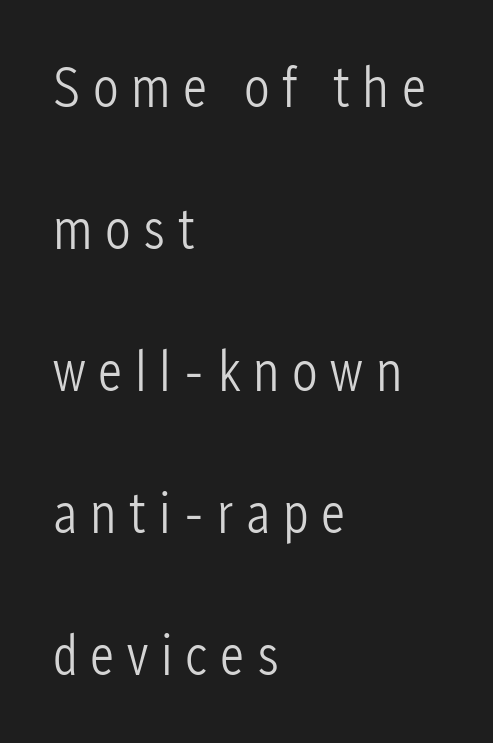
Q: Is the text bold? A: No.
Q: Is the text italic (slanted)? A: No, it is upright.
Q: Is the typeface a serif or a sans-serif typeface? A: Sans-serif.
Q: Is the text underlined? A: No.
Q: How is the paragraph aligned? A: Left-aligned.
Q: Is the spacing between letters normal or unusually wide? A: Unusually wide.
Q: Is the spacing between lines tight, normal or loose? A: Loose.
Q: Width (condensed, normal, or wide)? A: Condensed.
Q: Stroke contrast? A: Low.
Q: x-height? A: Medium.
Q: Monospaced? A: No.
